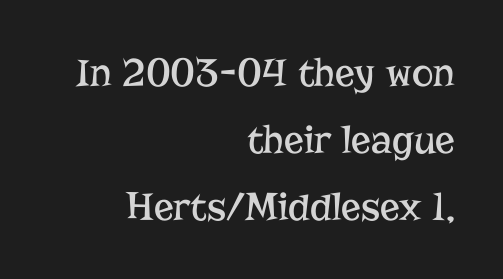
{"serif": "yes", "italic": "no", "bold": "no", "weight": "regular", "width": "normal", "stroke_contrast": "low", "x_height": "medium", "monospaced": "no", "underline": "no", "align": "right", "line_spacing": "normal", "line_spacing_ratio": 1.63, "letter_spacing": "normal", "letter_spacing_em": 0.0, "glyph_px": 41}
